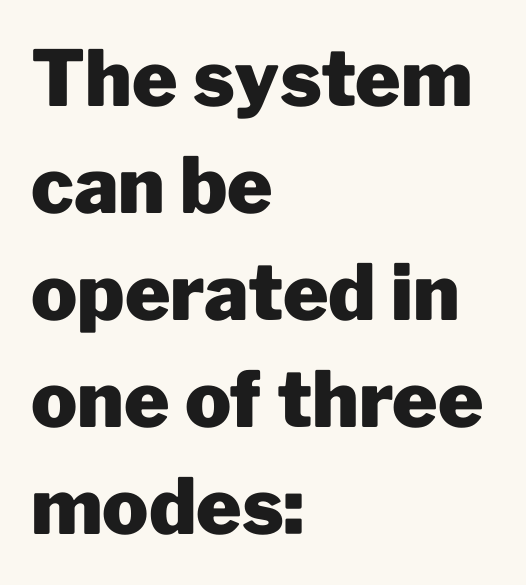
{"serif": "no", "italic": "no", "bold": "yes", "weight": "heavy", "width": "normal", "stroke_contrast": "low", "x_height": "medium", "monospaced": "no", "underline": "no", "align": "left", "line_spacing": "normal", "line_spacing_ratio": 1.39, "letter_spacing": "normal", "letter_spacing_em": 0.0, "glyph_px": 77}
